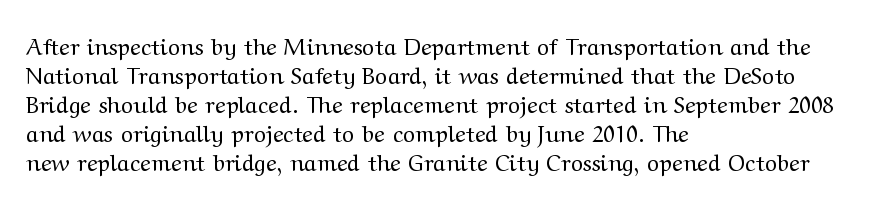
Q: Is the text bold? A: No.
Q: Is the text italic (slanted)? A: No, it is upright.
Q: Is the text underlined? A: No.
Q: How is the paragraph aligned? A: Left-aligned.
Q: Is the spacing between letters normal or unusually wide? A: Normal.
Q: Is the spacing between lines tight, normal or loose? A: Normal.
